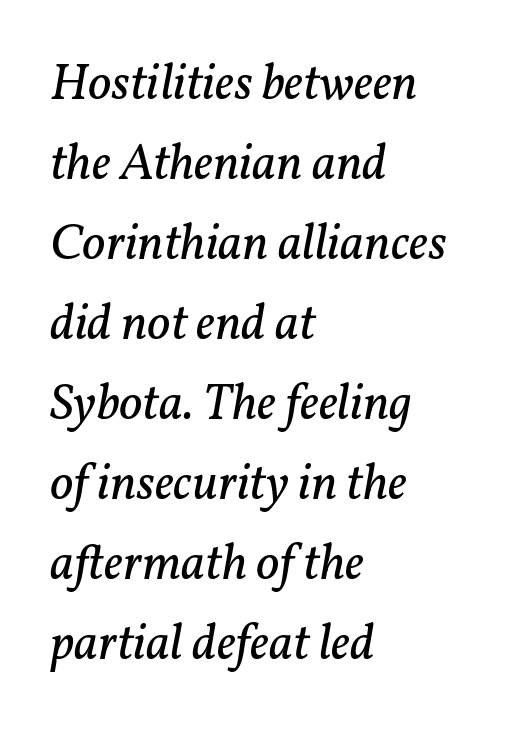
The image shows 51 px regular-weight serif type, italic (leaning right); set left-aligned, normal line spacing (1.57x), normal letter spacing, not underlined; low stroke contrast and a medium x-height.
